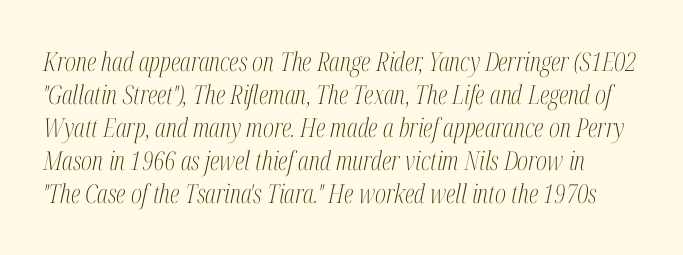
Q: Is the text bold? A: No.
Q: Is the text italic (slanted)? A: Yes, it leans right by about 12 degrees.
Q: Is the text underlined? A: No.
Q: Is the spacing between letters normal or unusually wide? A: Normal.
Q: Is the spacing between lines tight, normal or loose? A: Normal.
